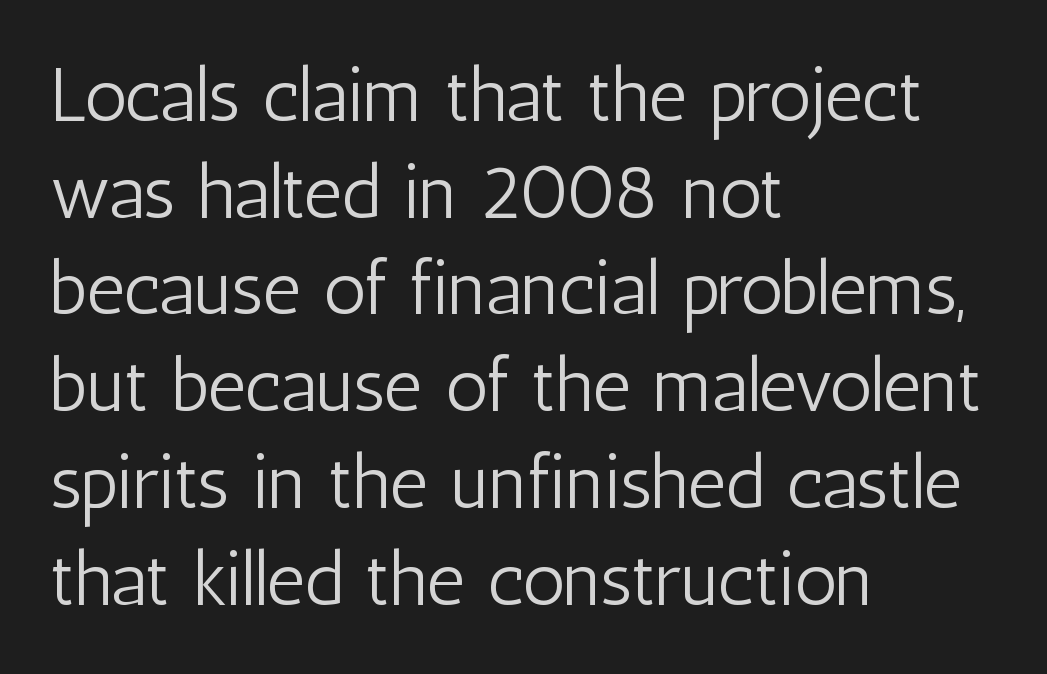
The image shows 75 px light, condensed sans-serif type, upright; set left-aligned, normal line spacing (1.29x), normal letter spacing, not underlined; low stroke contrast and a medium x-height.
